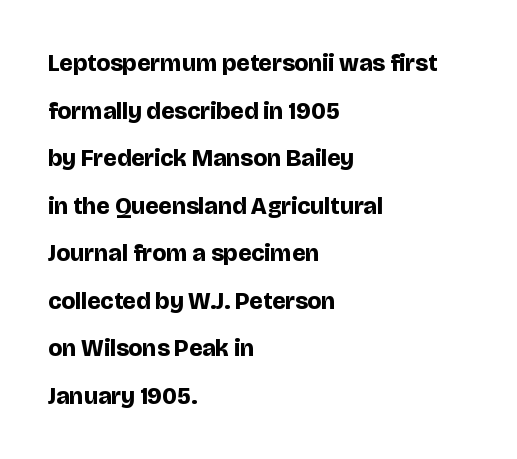
The image shows 24 px bold type, upright; set left-aligned, loose line spacing (1.98x), normal letter spacing, not underlined.
